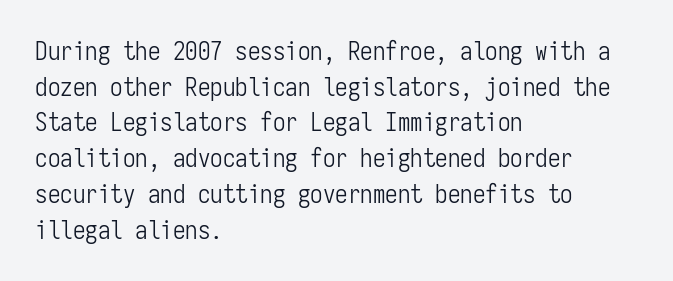
Q: Is the text bold? A: No.
Q: Is the text italic (slanted)? A: No, it is upright.
Q: Is the text underlined? A: No.
Q: How is the paragraph aligned? A: Left-aligned.
Q: Is the spacing between letters normal or unusually wide? A: Normal.
Q: Is the spacing between lines tight, normal or loose? A: Normal.
